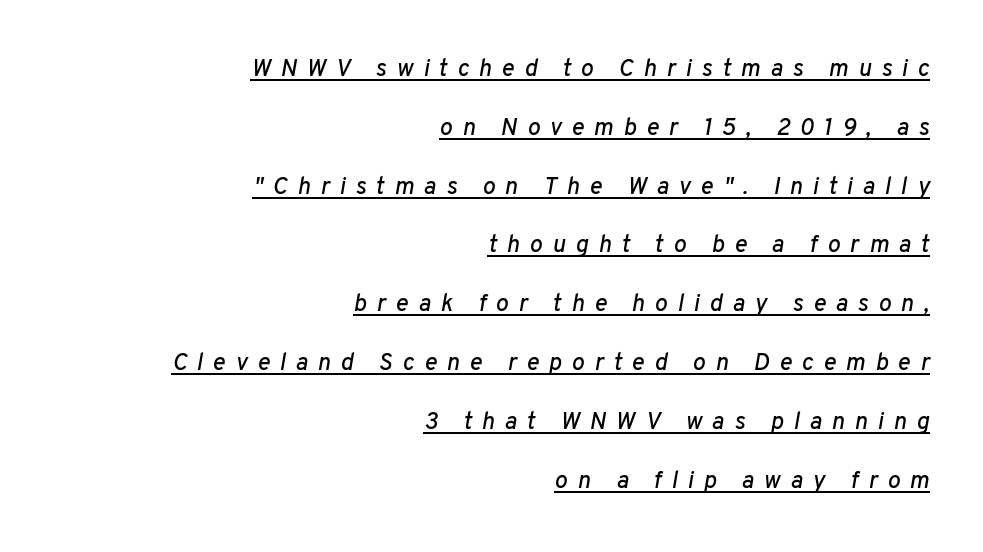
The lines in this sample share a right terminus and differ only in where they begin. The letterforms stand isolated, each surrounded by extra space. The glyphs are accompanied by a horizontal stroke just below them. When letters slant like this, we call the style italic. The leading is generous, giving the passage an open texture.
